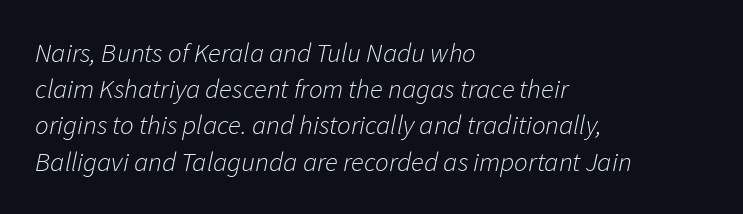
The image shows 27 px text type, italic (leaning right); set left-aligned, normal line spacing (1.34x), normal letter spacing, not underlined.
